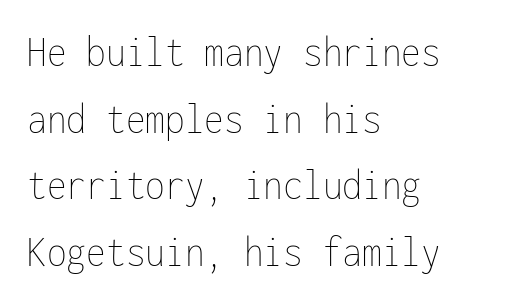
{"italic": "no", "bold": "no", "weight": "thin", "width": "condensed", "stroke_contrast": "low", "x_height": "medium", "monospaced": "yes", "underline": "no", "align": "left", "line_spacing": "normal", "line_spacing_ratio": 1.48, "letter_spacing": "normal", "letter_spacing_em": 0.0, "glyph_px": 45}
